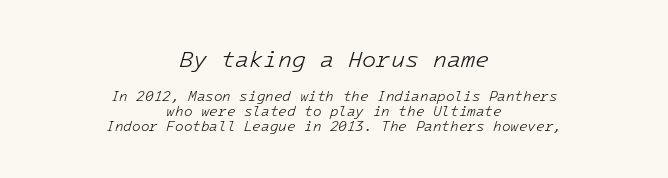
{"italic": "yes", "lean": "right", "slant_degrees": 16, "bold": "no", "underline": "no", "align": "center", "line_spacing": "tight", "line_spacing_ratio": 1.1, "letter_spacing": "normal", "letter_spacing_em": 0.0, "larger_block": "first", "size_ratio": 1.64, "glyph_px": 23}
